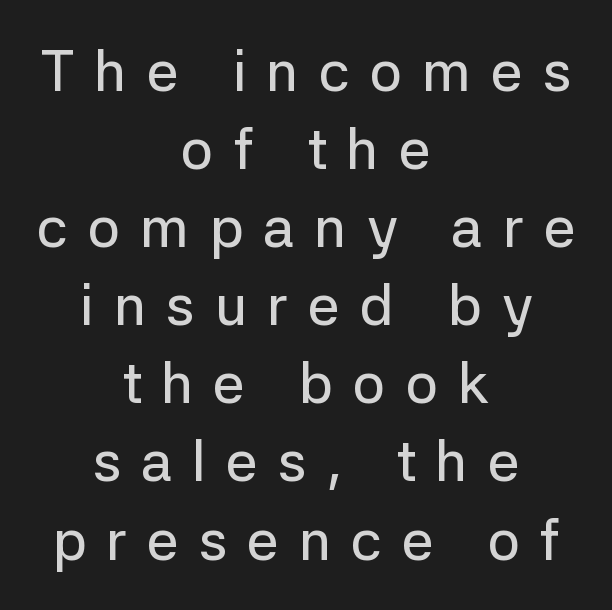
The rendering uses natural spacing where letterforms have individual widths. Does the copy run flush right? No — it is centered line by line. The designer left line spacing at the default. Loose tracking; the words dissolve into strings of separated letters. The face used here is a sans, in the tradition of grotesques and geometrics. This is roman type, the default non-slanted kind.
